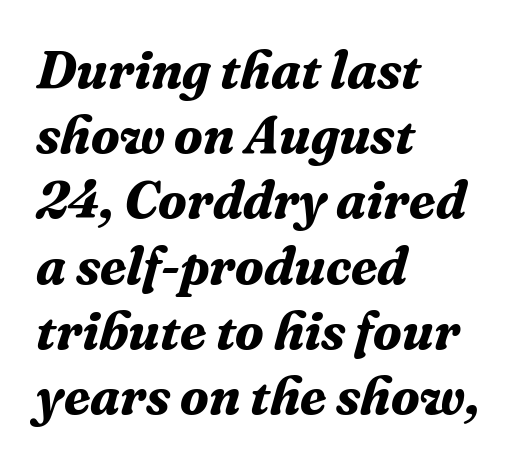
{"serif": "yes", "italic": "yes", "lean": "right", "slant_degrees": 16, "bold": "yes", "weight": "bold", "width": "normal", "stroke_contrast": "medium", "x_height": "medium", "monospaced": "no", "underline": "no", "align": "left", "line_spacing_ratio": 1.23, "letter_spacing": "normal", "letter_spacing_em": 0.0, "glyph_px": 53}
